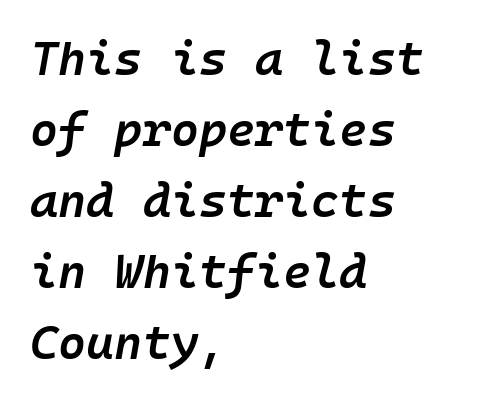
Q: Is the text bold? A: Semi-bold.
Q: Is the text italic (slanted)? A: Yes, it leans right by about 10 degrees.
Q: Is the text underlined? A: No.
Q: How is the paragraph aligned? A: Left-aligned.
Q: Is the spacing between letters normal or unusually wide? A: Normal.
Q: Is the spacing between lines tight, normal or loose? A: Normal.
Q: Width (condensed, normal, or wide)? A: Normal.
Q: Stroke contrast? A: Low.
Q: x-height? A: Medium.
